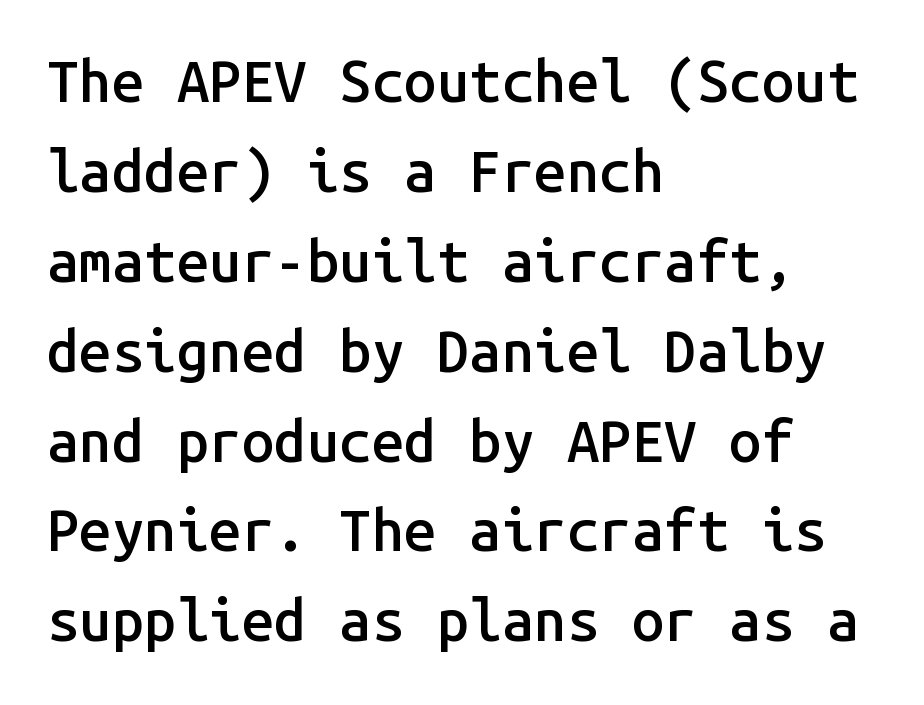
Leading matches the norm, producing a regular column. You could count columns in this text — the font is strictly monospaced. Check under the words: just untouched page. This is the in-between weight designers call semibold or demi.
